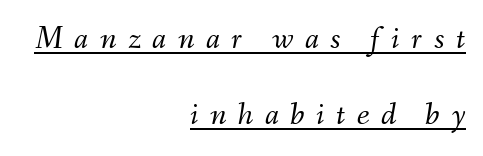
The image shows 32 px light type, italic (leaning right); set right-aligned, loose line spacing (2.38x), unusually wide letter spacing (+0.36 em), underlined; medium stroke contrast and a small x-height.
